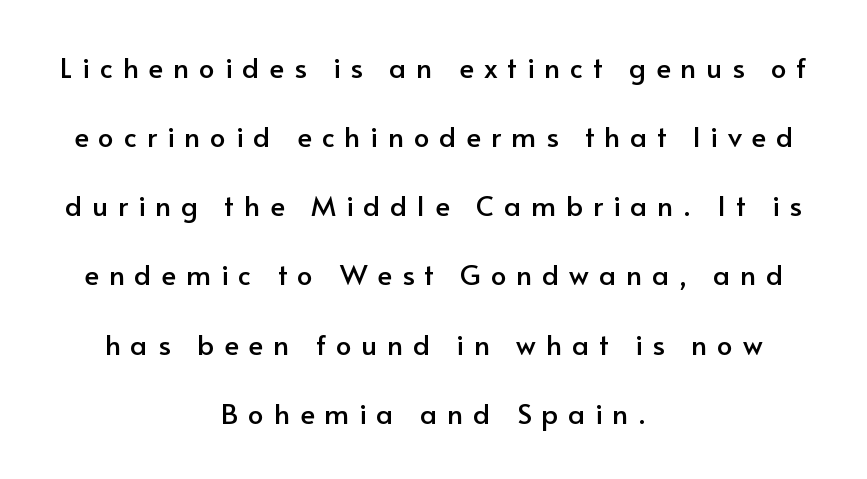
The image shows 28 px sans-serif type, upright; set centered, loose line spacing (2.47x), unusually wide letter spacing (+0.35 em), not underlined; low stroke contrast and a small x-height.
